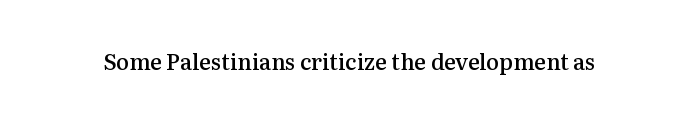
There is no visible air inserted between adjacent glyphs. The characters look somewhat weighty, a semibold short of true bold. Check the space under the baseline: it is left empty. Ascenders rise straight up at ninety degrees.
